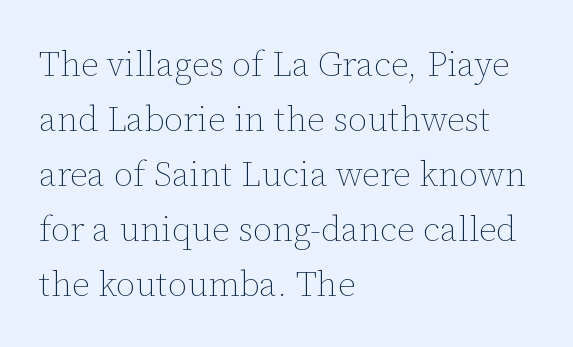
Q: Is the text bold? A: No.
Q: Is the text italic (slanted)? A: No, it is upright.
Q: Is the text underlined? A: No.
Q: How is the paragraph aligned? A: Left-aligned.
Q: Is the spacing between letters normal or unusually wide? A: Normal.
Q: Is the spacing between lines tight, normal or loose? A: Normal.
Q: Width (condensed, normal, or wide)? A: Normal.
Q: Stroke contrast? A: Low.
Q: x-height? A: Medium.
Q: Monospaced? A: No.
